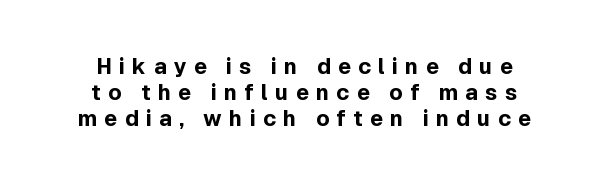
Rule under the text: the space is simply empty. The font is running at its bold setting. Layout note: lines centered. Each word looks stretched out because of the extra space between its letters.
